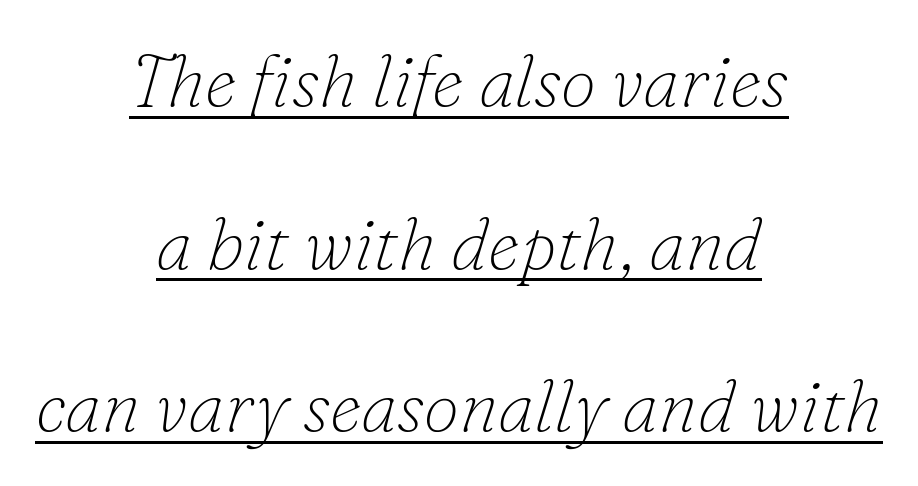
Q: Is the text bold? A: No.
Q: Is the text italic (slanted)? A: Yes, it leans right by about 16 degrees.
Q: Is the typeface a serif or a sans-serif typeface? A: Serif.
Q: Is the text underlined? A: Yes.
Q: How is the paragraph aligned? A: Centered.
Q: Is the spacing between letters normal or unusually wide? A: Normal.
Q: Is the spacing between lines tight, normal or loose? A: Loose.
Q: Width (condensed, normal, or wide)? A: Normal.
Q: Stroke contrast? A: Low.
Q: x-height? A: Small.
Q: Monospaced? A: No.
